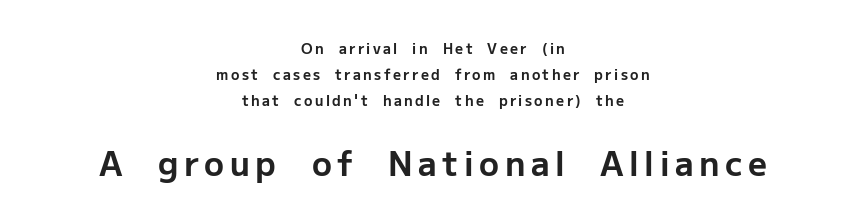
The image shows 33 px bold sans-serif type, upright; set centered, line spacing 1.87x, not underlined; the second (bottom) block is 2.36x larger; low stroke contrast and a medium x-height.
